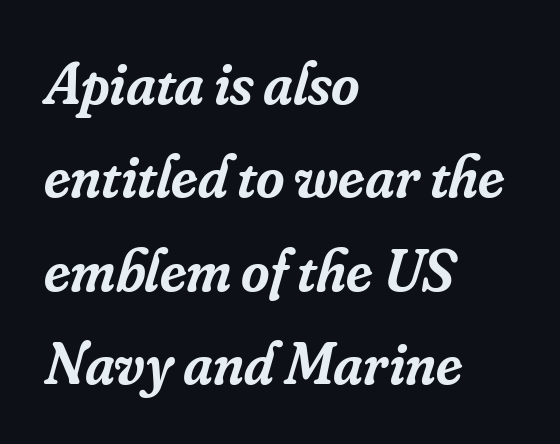
The image shows 61 px semibold serif type, italic (leaning right); set left-aligned, normal line spacing (1.53x), normal letter spacing, not underlined; low stroke contrast and a small x-height.
